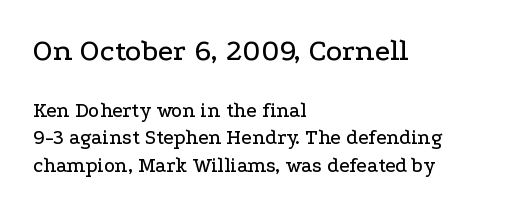
{"serif": "yes", "italic": "no", "width": "wide", "stroke_contrast": "low", "x_height": "medium", "monospaced": "no", "underline": "no", "align": "left", "line_spacing": "normal", "line_spacing_ratio": 1.3, "letter_spacing": "normal", "letter_spacing_em": 0.0, "larger_block": "first", "size_ratio": 1.48, "glyph_px": 31}
